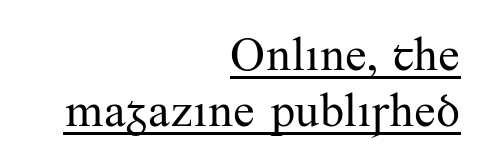
{"serif": "yes", "italic": "no", "bold": "no", "weight": "regular", "width": "normal", "stroke_contrast": "medium", "x_height": "small", "monospaced": "no", "underline": "yes", "align": "right", "line_spacing_ratio": 1.17, "letter_spacing": "normal", "letter_spacing_em": 0.0, "glyph_px": 48}
